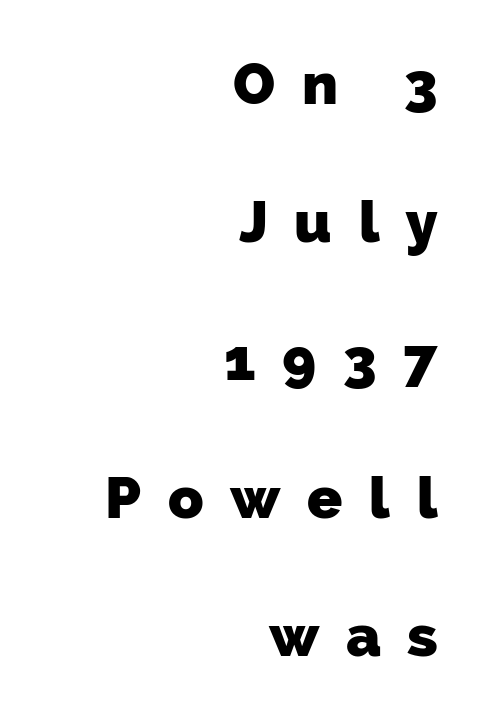
Glyph-to-glyph distance is far greater than everyday printed text. Caption: bold face, heavy strokes. Which margin do the lines hug? The right one — the left edge is uneven. Notice the wide empty band between every row — that's loose leading.
